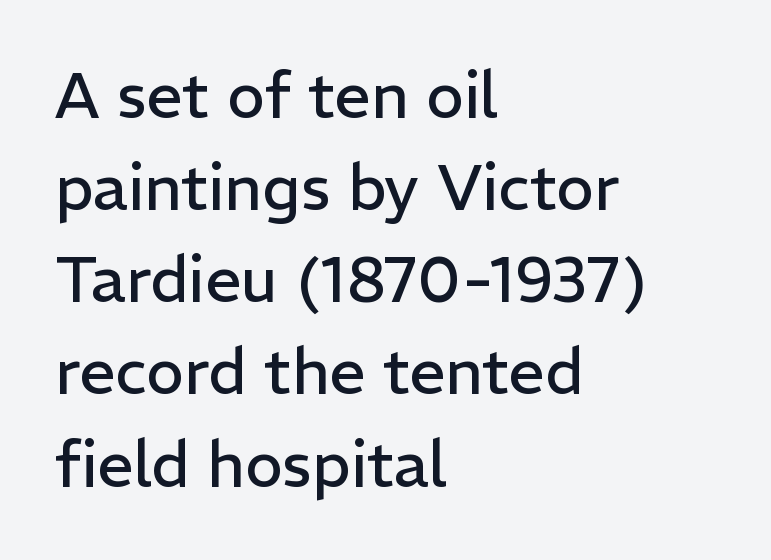
The image shows 64 px regular-weight sans-serif type, upright; set left-aligned, normal line spacing (1.44x), normal letter spacing, not underlined; low stroke contrast and a medium x-height.
